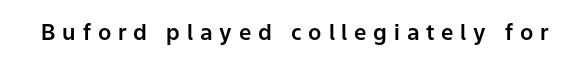
The image shows 22 px text type, upright; set unusually wide letter spacing (+0.31 em), not underlined.
